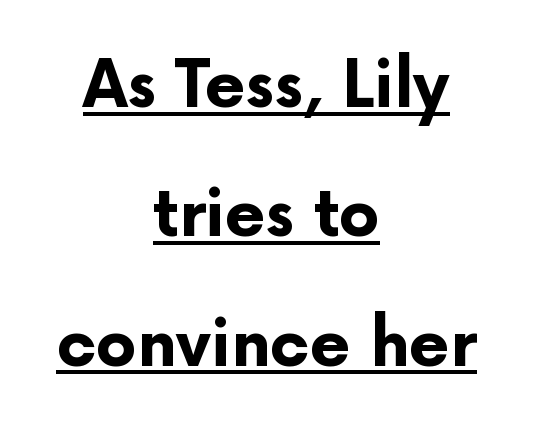
The image shows 64 px bold sans-serif type, upright; set centered, loose line spacing (2.02x), normal letter spacing, underlined; low stroke contrast and a medium x-height.
